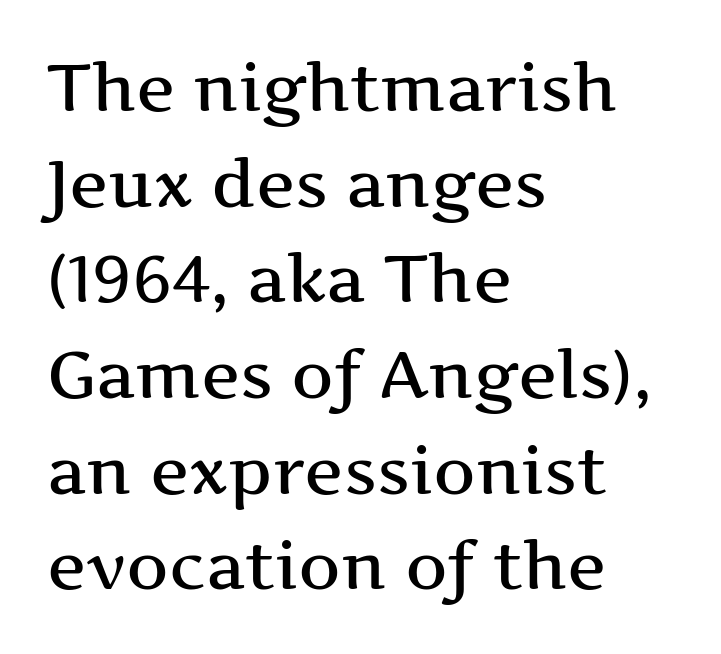
These lines were composed using upright roman letters. Beneath every word, the page is bare. Successive baselines arrive at the customary interval. Regarding serifs, this sample has them. A typesetter would call this zero additional tracking. The ragged edge is on the right, which tells us the setting is flush left.
